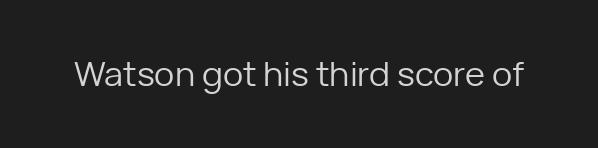
The image shows 34 px regular-weight sans-serif type, upright; set normal letter spacing, not underlined; low stroke contrast and a medium x-height.
